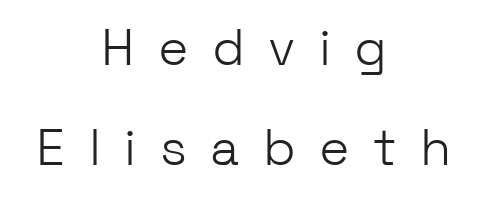
{"serif": "no", "italic": "no", "bold": "no", "weight": "light", "width": "normal", "stroke_contrast": "low", "x_height": "medium", "monospaced": "no", "underline": "no", "align": "center", "line_spacing": "loose", "line_spacing_ratio": 1.97, "letter_spacing": "wide", "letter_spacing_em": 0.46, "glyph_px": 51}
